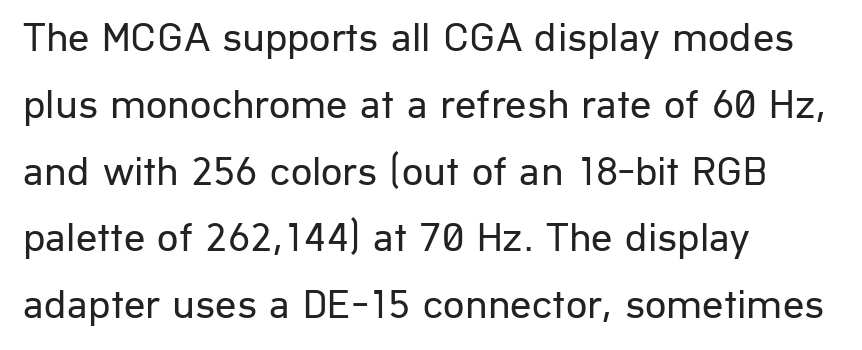
{"serif": "no", "italic": "no", "bold": "no", "weight": "regular", "width": "normal", "stroke_contrast": "low", "x_height": "medium", "monospaced": "no", "underline": "no", "align": "left", "line_spacing": "normal", "line_spacing_ratio": 1.59, "letter_spacing": "normal", "letter_spacing_em": 0.0, "glyph_px": 42}
